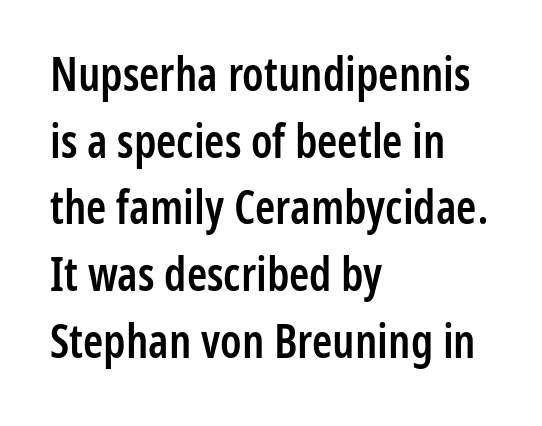
The area under the type is left untouched. Italic: no, the glyphs are upright roman. The passage shown stacks its lines at a standard gap. Between one letter and the next there's only the usual sliver of space. In terms of letterform style, serifs are entirely absent.
